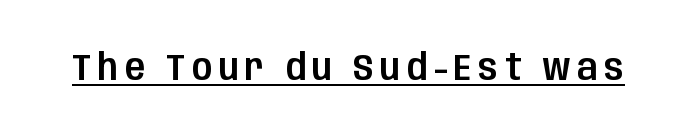
Is this a fixed-width face? No — the glyphs have proportional, varying widths. This rendering features underlined lettering. A roman cut, with each character standing at attention. This is sans-serif lettering, the kind often seen on screens and signage.
